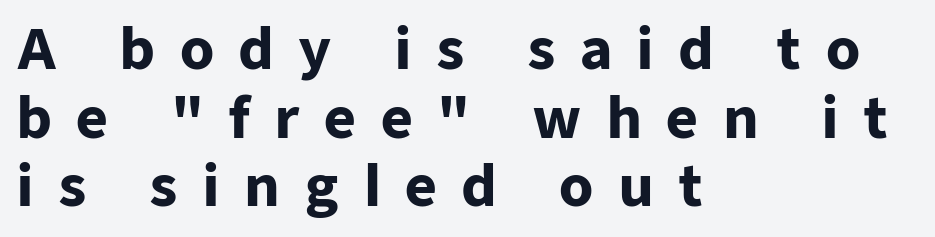
Q: Is the text bold? A: Yes.
Q: Is the text italic (slanted)? A: No, it is upright.
Q: Is the typeface a serif or a sans-serif typeface? A: Sans-serif.
Q: Is the text underlined? A: No.
Q: How is the paragraph aligned? A: Left-aligned.
Q: Is the spacing between letters normal or unusually wide? A: Unusually wide.
Q: Is the spacing between lines tight, normal or loose? A: Normal.
Q: Width (condensed, normal, or wide)? A: Normal.
Q: Stroke contrast? A: Low.
Q: x-height? A: Medium.
Q: Monospaced? A: No.
